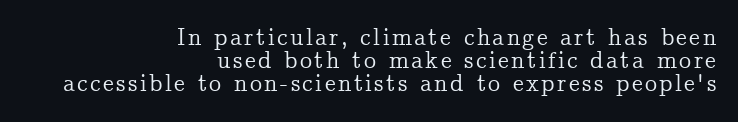
Q: Is the text italic (slanted)? A: No, it is upright.
Q: Is the text underlined? A: No.
Q: How is the paragraph aligned? A: Right-aligned.
Q: Is the spacing between lines tight, normal or loose? A: Tight.
